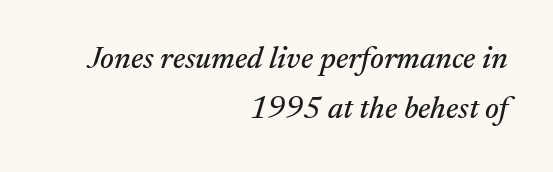
The image shows 31 px serif type, italic (leaning right); set right-aligned, normal line spacing (1.6x), normal letter spacing, not underlined; medium stroke contrast and a medium x-height.
